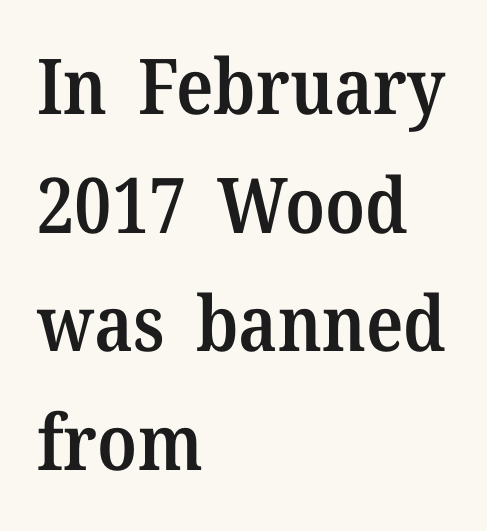
The image shows 77 px semibold serif type, upright; set left-aligned, normal line spacing (1.54x), normal letter spacing, not underlined; medium stroke contrast and a medium x-height.
